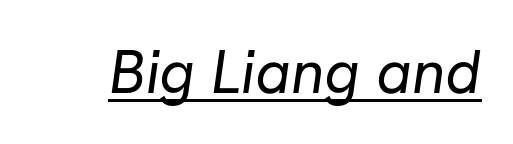
The image shows 61 px regular-weight sans-serif type; set normal letter spacing, underlined; low stroke contrast and a medium x-height.
